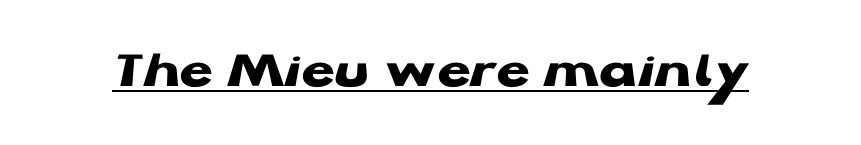
The image shows 54 px heavy, wide sans-serif type, upright; set normal letter spacing, underlined; low stroke contrast and a medium x-height.
